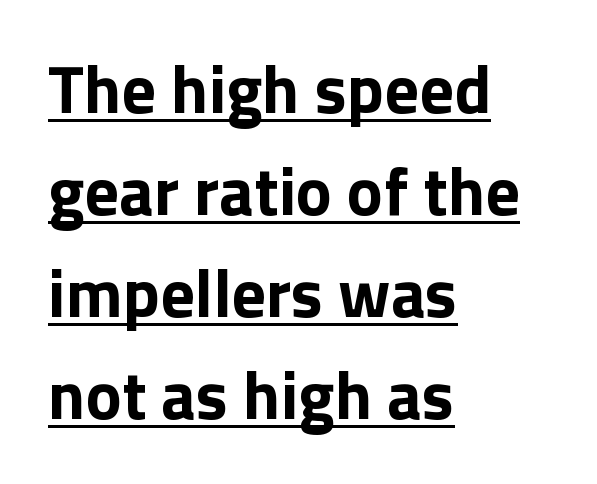
The passage shown has conventional tracking throughout. Regarding leading, the lines here are spaced in the standard way. Is this a fixed-width face? No — the glyphs have proportional, varying widths. Notice how the passage keeps a crisp vertical edge on the left only.
